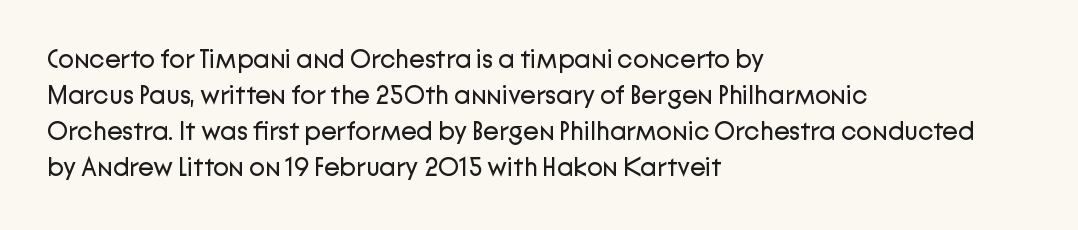
{"italic": "no", "bold": "no", "underline": "no", "align": "left", "line_spacing": "normal", "line_spacing_ratio": 1.39, "letter_spacing": "normal", "letter_spacing_em": 0.0, "glyph_px": 26}
